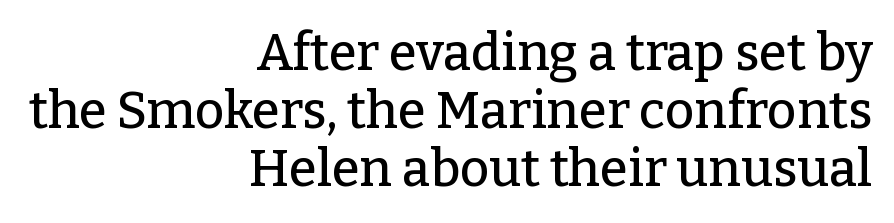
{"serif": "yes", "italic": "no", "width": "normal", "stroke_contrast": "low", "x_height": "medium", "monospaced": "no", "underline": "no", "align": "right", "line_spacing": "tight", "line_spacing_ratio": 1.14, "letter_spacing": "normal", "letter_spacing_em": 0.0, "glyph_px": 51}
